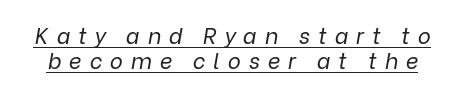
Q: Is the text bold? A: No.
Q: Is the text italic (slanted)? A: Yes, it leans right by about 9 degrees.
Q: Is the text underlined? A: Yes.
Q: Is the spacing between letters normal or unusually wide? A: Unusually wide.
Q: Is the spacing between lines tight, normal or loose? A: Tight.
